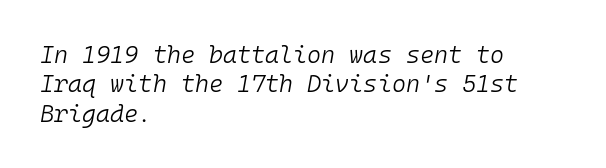
Alignment: flush left. Weight class: somewhere from thin through regular. Beneath every word, the page is bare. Compared with ordinary roman type, these characters are visibly tilted. The horizontal fit of the characters is conventional and even.
